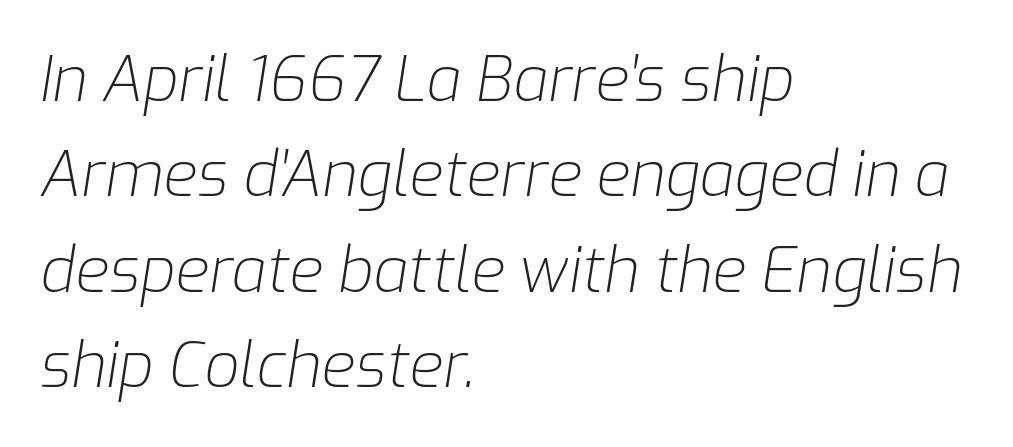
The image shows 62 px light type, italic (leaning right); set left-aligned, normal line spacing (1.54x), normal letter spacing, not underlined; low stroke contrast and a medium x-height.
